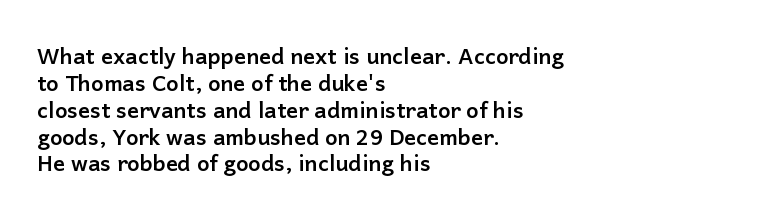
The image shows 22 px bold type, upright; set left-aligned, line spacing 1.22x, normal letter spacing, not underlined.
